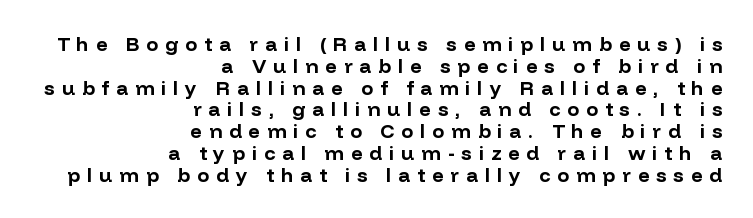
The image shows 20 px bold type, upright; set right-aligned, tight line spacing (1.09x), unusually wide letter spacing (+0.35 em), not underlined.
